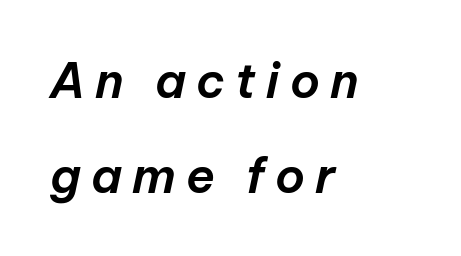
{"italic": "yes", "lean": "right", "slant_degrees": 12, "width": "normal", "stroke_contrast": "low", "x_height": "medium", "monospaced": "no", "underline": "no", "align": "left", "line_spacing": "loose", "line_spacing_ratio": 1.97, "letter_spacing": "wide", "letter_spacing_em": 0.21, "glyph_px": 48}
